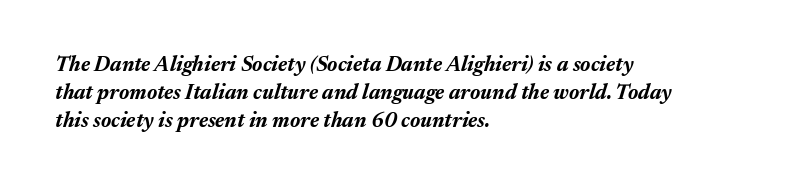
{"italic": "yes", "lean": "right", "slant_degrees": 17, "bold": "yes", "underline": "no", "align": "left", "line_spacing": "normal", "line_spacing_ratio": 1.33, "letter_spacing": "normal", "letter_spacing_em": 0.0, "glyph_px": 21}
